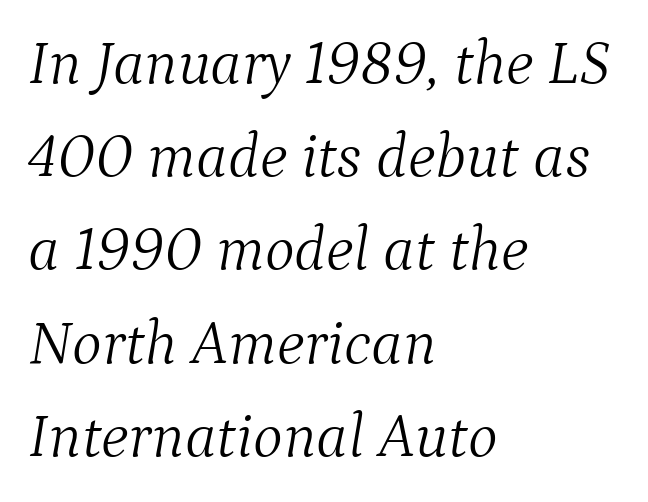
The image shows 63 px light serif type, italic (leaning right); set left-aligned, normal line spacing (1.48x), normal letter spacing, not underlined; medium stroke contrast and a medium x-height.
